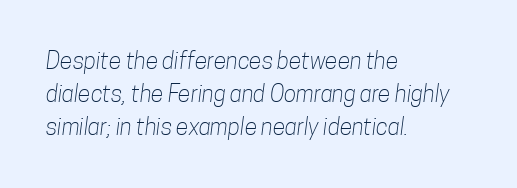
Q: Is the text bold? A: No.
Q: Is the text underlined? A: No.
Q: How is the paragraph aligned? A: Left-aligned.
Q: Is the spacing between letters normal or unusually wide? A: Normal.
Q: Is the spacing between lines tight, normal or loose? A: Normal.
